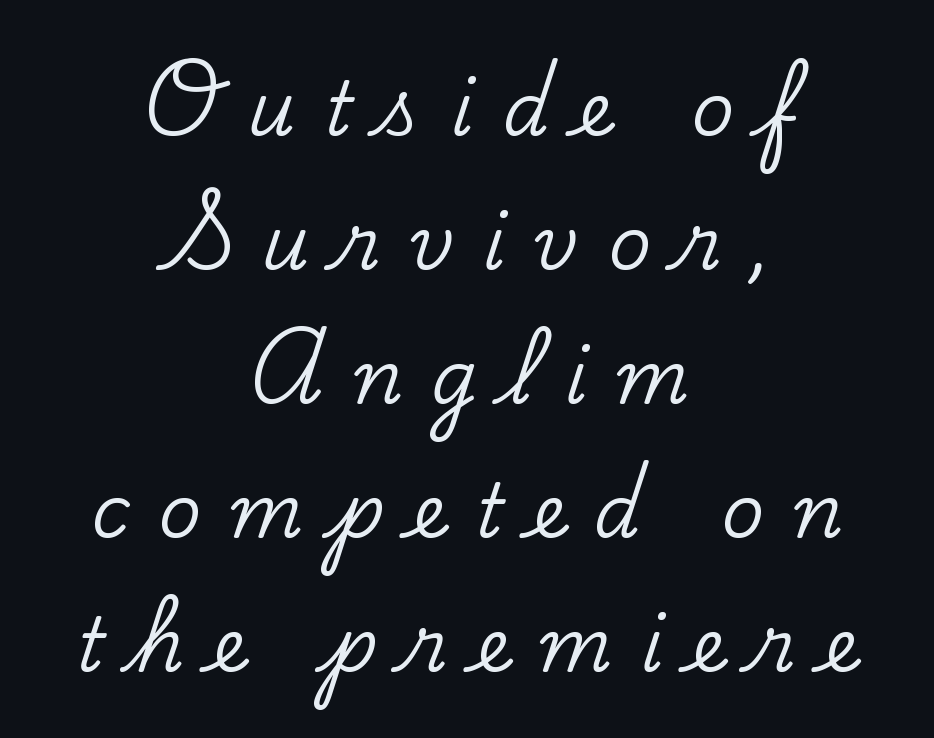
The image shows 74 px serif type; set centered, line spacing 1.81x, unusually wide letter spacing (+0.39 em), not underlined; low stroke contrast and a small x-height.
